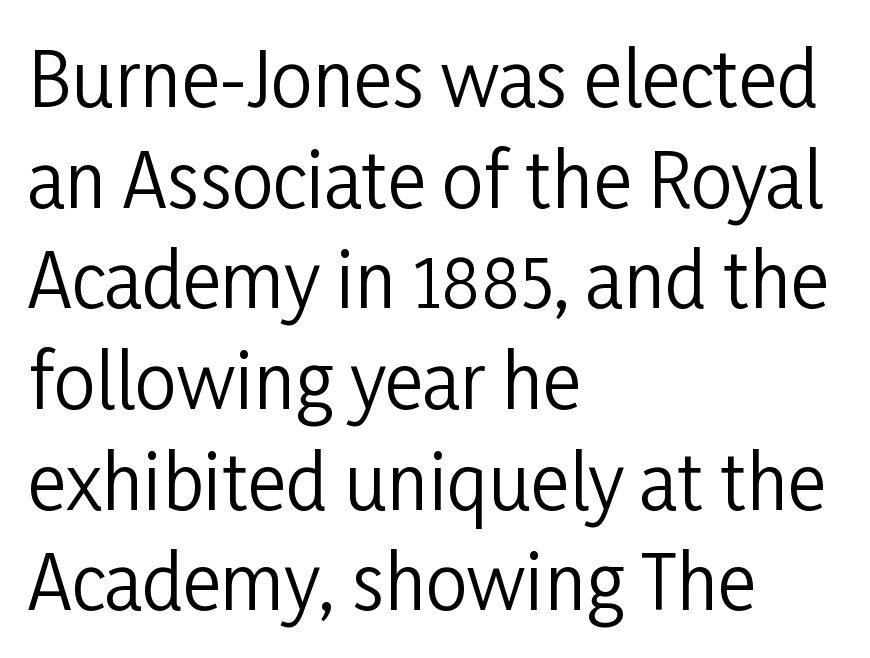
Q: Is the text bold? A: No.
Q: Is the text italic (slanted)? A: No, it is upright.
Q: Is the typeface a serif or a sans-serif typeface? A: Sans-serif.
Q: Is the text underlined? A: No.
Q: How is the paragraph aligned? A: Left-aligned.
Q: Is the spacing between letters normal or unusually wide? A: Normal.
Q: Is the spacing between lines tight, normal or loose? A: Normal.
Q: Width (condensed, normal, or wide)? A: Condensed.
Q: Stroke contrast? A: Low.
Q: x-height? A: Medium.
Q: Monospaced? A: No.
